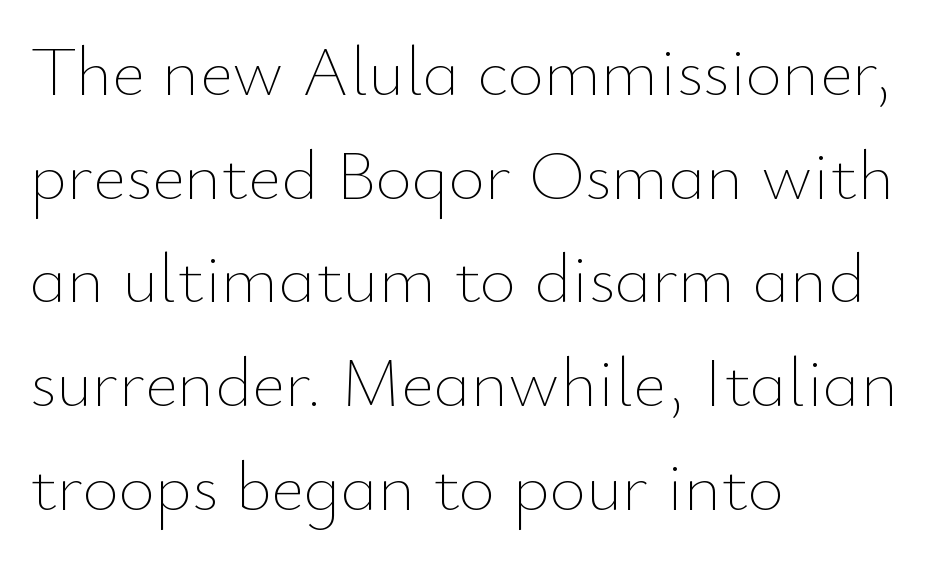
Q: Is the text bold? A: No.
Q: Is the text italic (slanted)? A: No, it is upright.
Q: Is the text underlined? A: No.
Q: How is the paragraph aligned? A: Left-aligned.
Q: Is the spacing between letters normal or unusually wide? A: Normal.
Q: Is the spacing between lines tight, normal or loose? A: Normal.
Q: Width (condensed, normal, or wide)? A: Normal.
Q: Stroke contrast? A: Low.
Q: x-height? A: Small.
Q: Monospaced? A: No.
